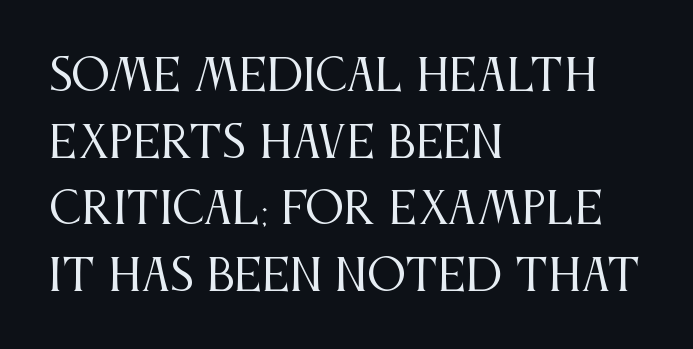
Q: Is the text bold? A: No.
Q: Is the text italic (slanted)? A: No, it is upright.
Q: Is the typeface a serif or a sans-serif typeface? A: Serif.
Q: Is the text underlined? A: No.
Q: How is the paragraph aligned? A: Left-aligned.
Q: Is the spacing between letters normal or unusually wide? A: Normal.
Q: Is the spacing between lines tight, normal or loose? A: Normal.
Q: Width (condensed, normal, or wide)? A: Condensed.
Q: Stroke contrast? A: Medium.
Q: x-height? A: Large.
Q: Monospaced? A: No.
